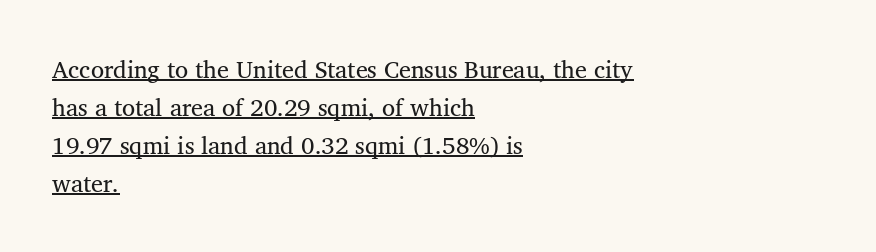
The lettering is marked with a stroke running underneath it. The font is comparable to plain body text, perhaps lighter. Visually the block forms a straight wall on the left and a jagged coastline on the right. Each new line begins a customary step beneath the previous one.
